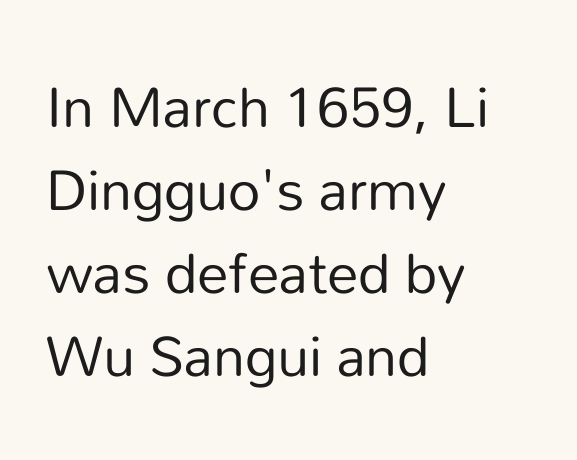
The image shows 63 px regular-weight sans-serif type, upright; set left-aligned, normal line spacing (1.32x), normal letter spacing, not underlined; low stroke contrast and a medium x-height.
